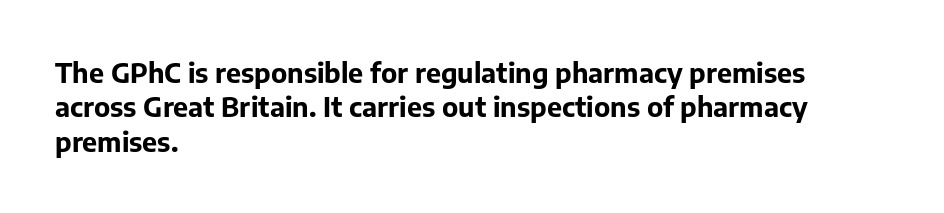
{"italic": "no", "bold": "yes", "underline": "no", "align": "left", "line_spacing": "normal", "line_spacing_ratio": 1.27, "letter_spacing": "normal", "letter_spacing_em": 0.0, "glyph_px": 27}
